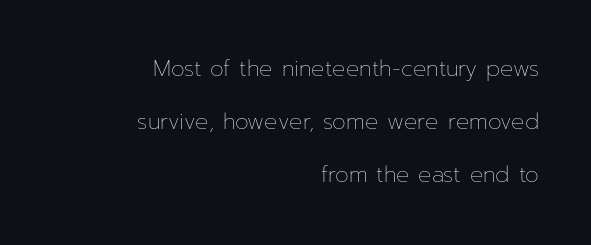
Q: Is the text bold? A: No.
Q: Is the text italic (slanted)? A: No, it is upright.
Q: Is the text underlined? A: No.
Q: How is the paragraph aligned? A: Right-aligned.
Q: Is the spacing between letters normal or unusually wide? A: Normal.
Q: Is the spacing between lines tight, normal or loose? A: Loose.
